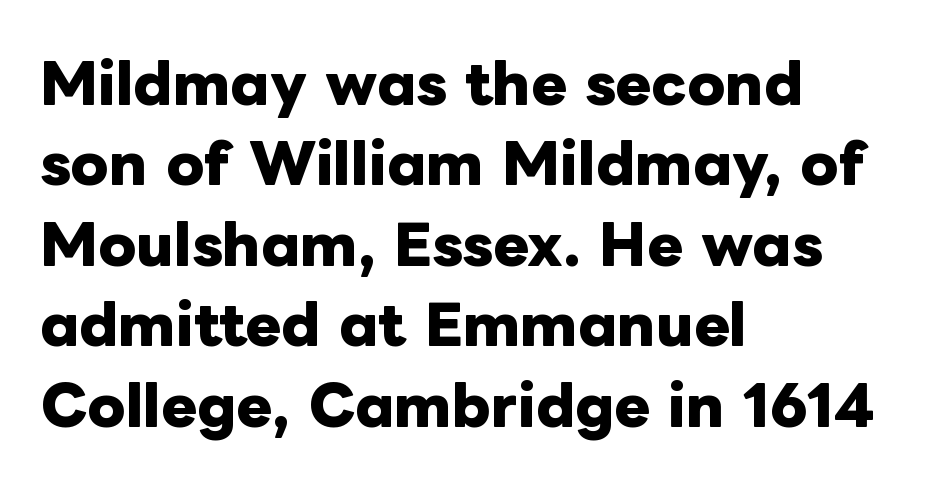
Q: Is the text bold? A: Yes.
Q: Is the text italic (slanted)? A: No, it is upright.
Q: Is the text underlined? A: No.
Q: How is the paragraph aligned? A: Left-aligned.
Q: Is the spacing between letters normal or unusually wide? A: Normal.
Q: Is the spacing between lines tight, normal or loose? A: Normal.
Q: Width (condensed, normal, or wide)? A: Normal.
Q: Stroke contrast? A: Low.
Q: x-height? A: Medium.
Q: Monospaced? A: No.
